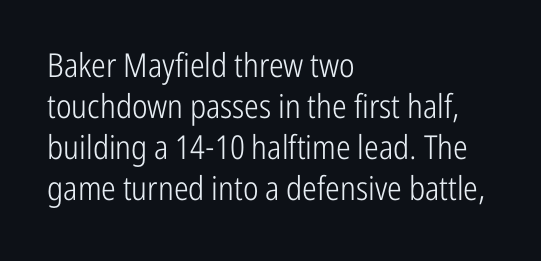
The image shows 33 px light, condensed sans-serif type, upright; set left-aligned, line spacing 1.24x, normal letter spacing, not underlined; low stroke contrast and a medium x-height.
